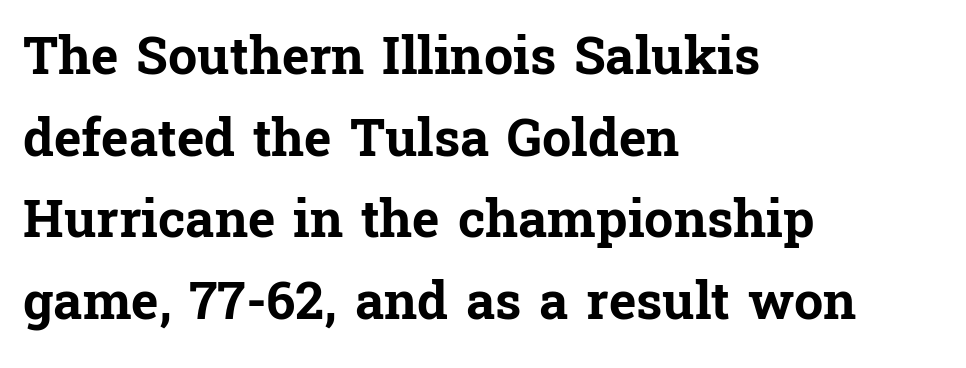
The image shows 52 px bold serif type, upright; set left-aligned, normal line spacing (1.57x), normal letter spacing, not underlined; low stroke contrast and a medium x-height.
